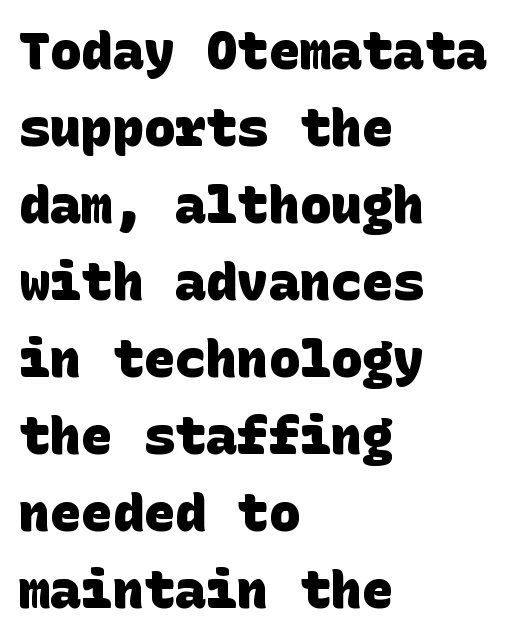
Words appear dense and cohesive because spacing is normal. In terms of letterform style, serifs are entirely absent. Has an underline been added? It has not. Compared with typical paragraphs, the rows here are spaced about the same.
